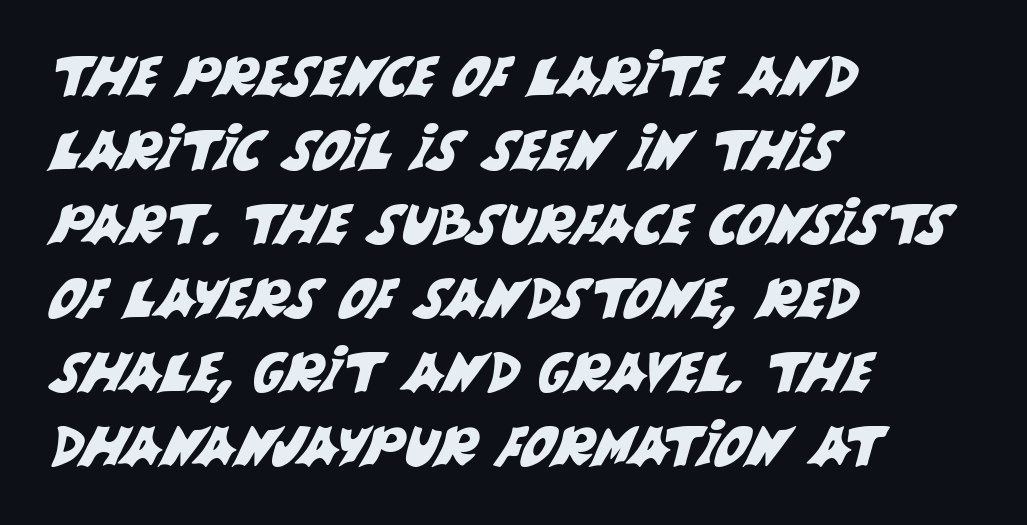
Alignment: flush left. Vertical spacing — default. Proportional: the letters do not fall into vertical columns. The rendering keeps characters at their native spacing.
